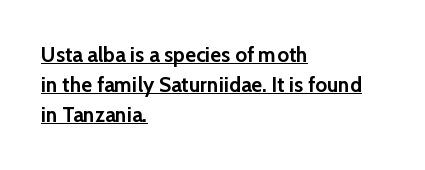
{"italic": "no", "bold": "yes", "underline": "yes", "align": "left", "line_spacing": "normal", "line_spacing_ratio": 1.43, "letter_spacing": "normal", "letter_spacing_em": 0.0, "glyph_px": 21}
